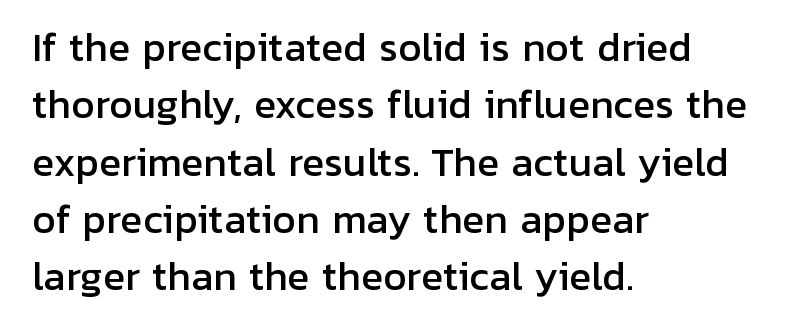
The image shows 37 px sans-serif type, upright; set left-aligned, normal line spacing (1.55x), normal letter spacing, not underlined; low stroke contrast and a medium x-height.
